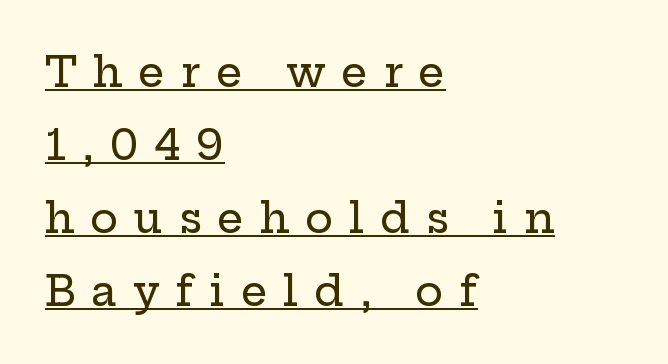
Q: Is the text italic (slanted)? A: No, it is upright.
Q: Is the typeface a serif or a sans-serif typeface? A: Serif.
Q: Is the text underlined? A: Yes.
Q: How is the paragraph aligned? A: Left-aligned.
Q: Is the spacing between letters normal or unusually wide? A: Unusually wide.
Q: Width (condensed, normal, or wide)? A: Wide.
Q: Stroke contrast? A: Low.
Q: x-height? A: Medium.
Q: Monospaced? A: No.
